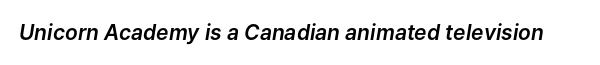
The image shows 21 px text type, italic (leaning right); set normal letter spacing, not underlined.
